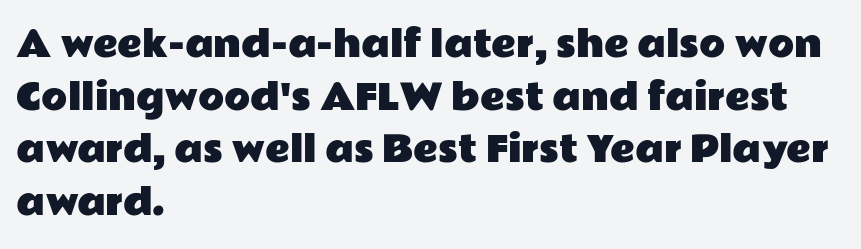
The image shows 34 px wide sans-serif type, upright; set left-aligned, normal line spacing (1.55x), normal letter spacing, not underlined; low stroke contrast and a medium x-height.
